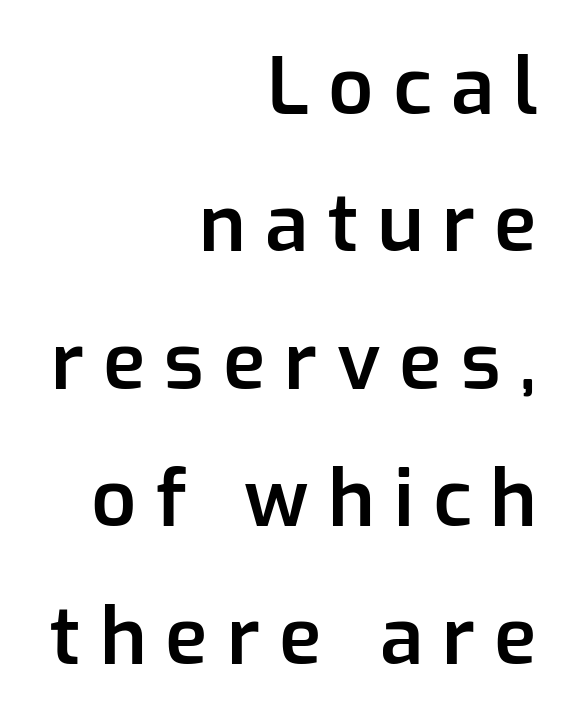
The zone under the glyphs is completely vacant. When letters stand straight like this, we call the style roman or upright. Looks like regular typesetting: each glyph gets only the width it needs. The tracking reads as deliberately expanded to a designer's eye.
